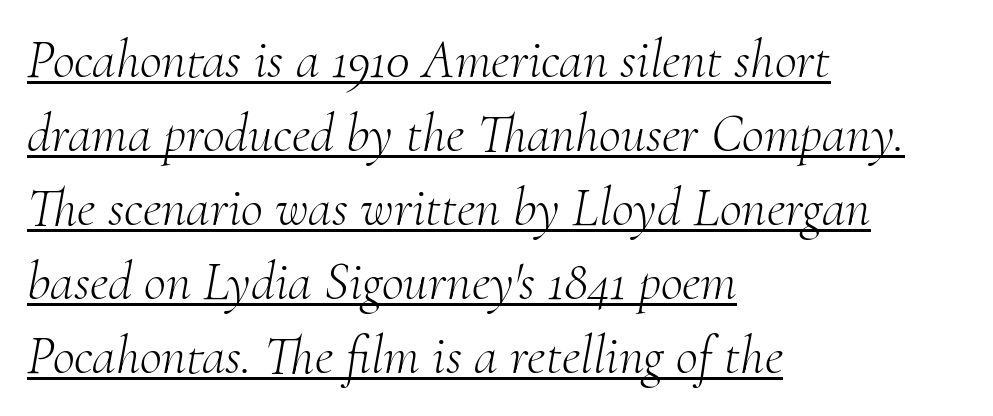
{"serif": "yes", "italic": "yes", "lean": "right", "slant_degrees": 10, "bold": "no", "weight": "light", "width": "normal", "stroke_contrast": "medium", "x_height": "small", "monospaced": "no", "underline": "yes", "align": "left", "line_spacing": "normal", "line_spacing_ratio": 1.37, "letter_spacing": "normal", "letter_spacing_em": 0.0, "glyph_px": 54}
